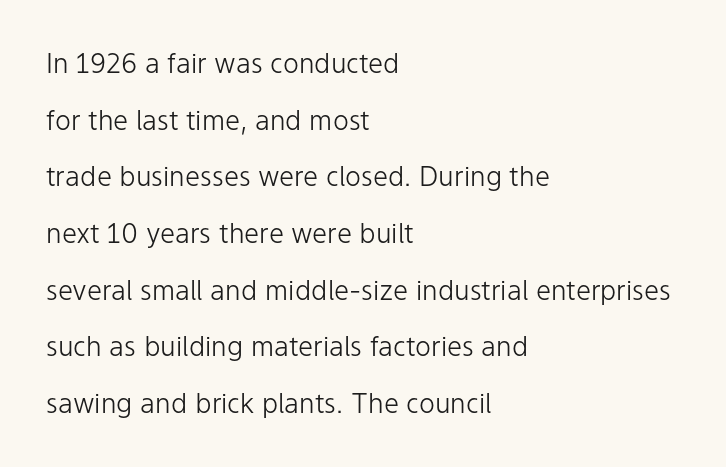
The image shows 27 px text type, upright; set left-aligned, loose line spacing (2.1x), normal letter spacing, not underlined.
